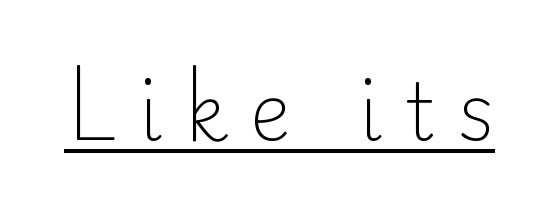
The image shows 79 px light serif type, upright; set unusually wide letter spacing (+0.28 em), underlined; low stroke contrast and a small x-height.
